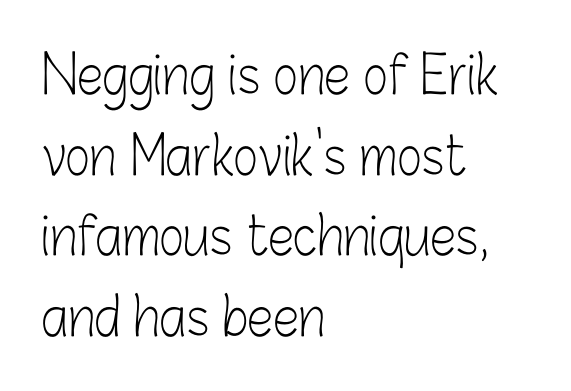
The image shows 53 px light, condensed sans-serif type, upright; set left-aligned, normal line spacing (1.52x), normal letter spacing, not underlined; low stroke contrast and a medium x-height.
